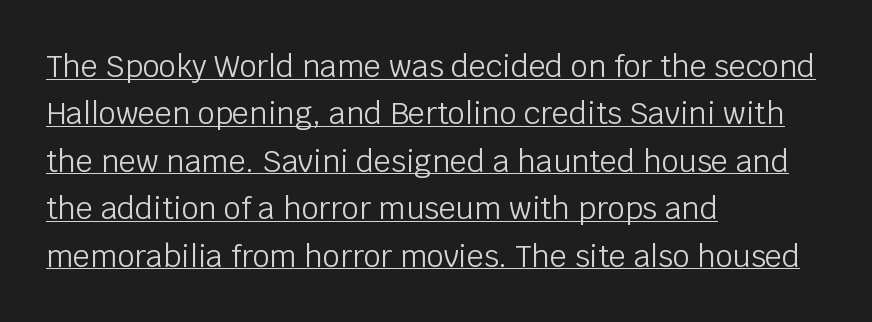
Alignment: flush left. Students, note that the glyphs here touch the page at normal intervals. Unbolded letterforms with no extra heft. Emphasis is given by a line drawn under the lettering. The leading is moderate, giving the passage an even texture.
